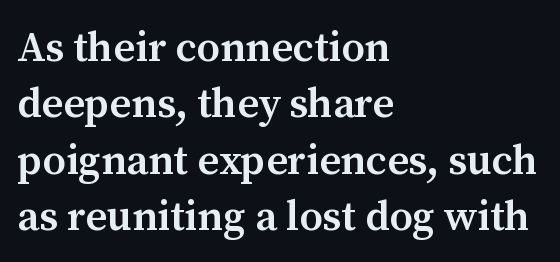
Q: Is the text bold? A: Semi-bold.
Q: Is the text italic (slanted)? A: No, it is upright.
Q: Is the typeface a serif or a sans-serif typeface? A: Serif.
Q: Is the text underlined? A: No.
Q: How is the paragraph aligned? A: Left-aligned.
Q: Is the spacing between letters normal or unusually wide? A: Normal.
Q: Is the spacing between lines tight, normal or loose? A: Normal.
Q: Width (condensed, normal, or wide)? A: Normal.
Q: Stroke contrast? A: Medium.
Q: x-height? A: Medium.
Q: Monospaced? A: No.
